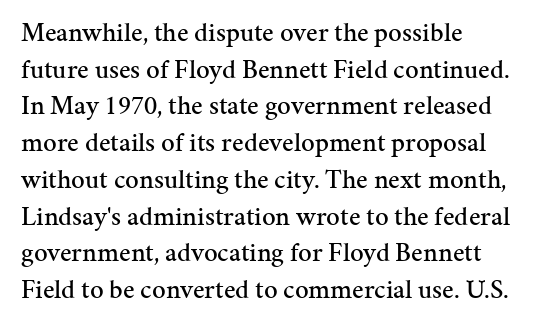
Q: Is the text italic (slanted)? A: No, it is upright.
Q: Is the text underlined? A: No.
Q: How is the paragraph aligned? A: Left-aligned.
Q: Is the spacing between letters normal or unusually wide? A: Normal.
Q: Is the spacing between lines tight, normal or loose? A: Normal.
